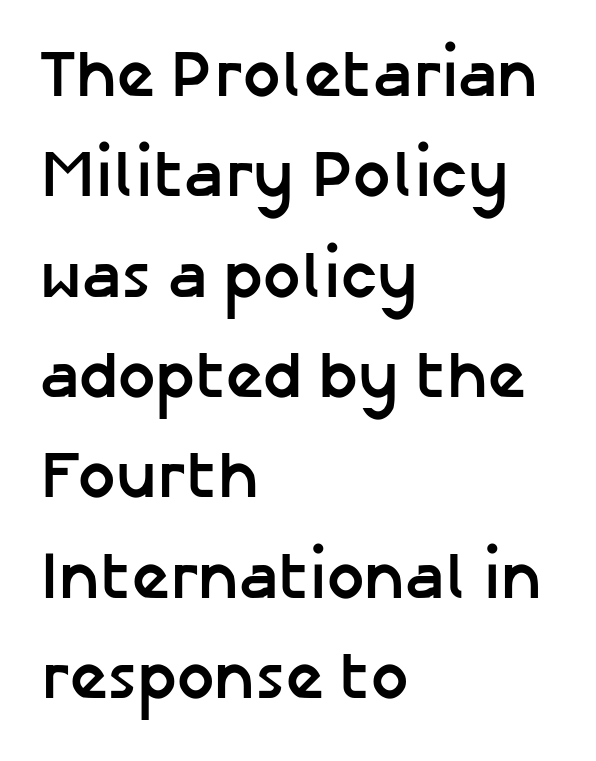
The image shows 66 px semibold sans-serif type, upright; set left-aligned, normal line spacing (1.52x), normal letter spacing, not underlined; low stroke contrast and a medium x-height.
